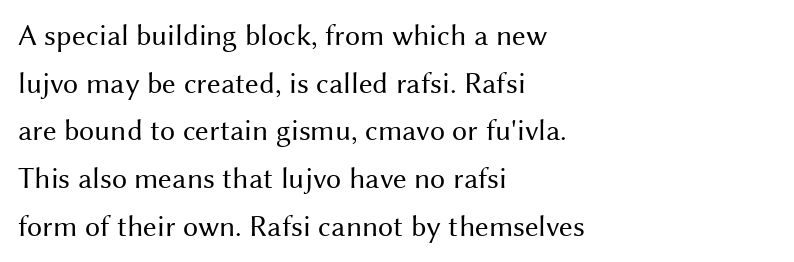
{"serif": "no", "italic": "no", "bold": "no", "weight": "regular", "width": "normal", "stroke_contrast": "medium", "x_height": "medium", "monospaced": "no", "underline": "no", "align": "left", "line_spacing": "normal", "line_spacing_ratio": 1.59, "letter_spacing": "normal", "letter_spacing_em": 0.0, "glyph_px": 30}
